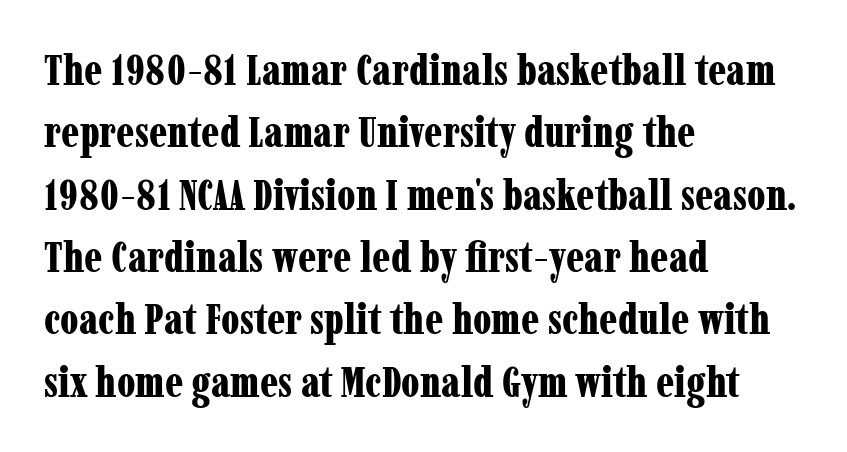
Q: Is the text bold? A: Yes.
Q: Is the text italic (slanted)? A: No, it is upright.
Q: Is the typeface a serif or a sans-serif typeface? A: Serif.
Q: Is the text underlined? A: No.
Q: How is the paragraph aligned? A: Left-aligned.
Q: Is the spacing between letters normal or unusually wide? A: Normal.
Q: Is the spacing between lines tight, normal or loose? A: Normal.
Q: Width (condensed, normal, or wide)? A: Condensed.
Q: Stroke contrast? A: Low.
Q: x-height? A: Medium.
Q: Monospaced? A: No.
